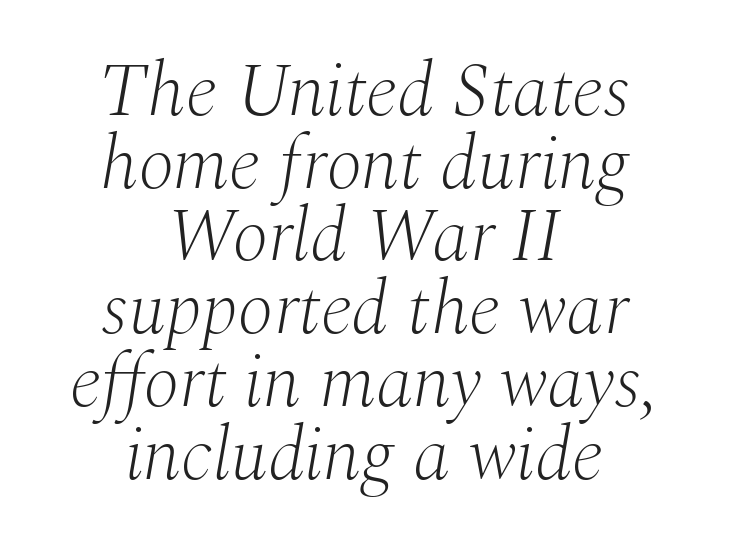
The horizontal fit of the characters is conventional and even. The weight tops out at a normal text grade. Each letter keeps its own natural width here, so spacing adapts to shape. Is the block centered? Yes — each line is placed symmetrically about the middle. Does the leading feel generous? Not at all — it's pinched.
